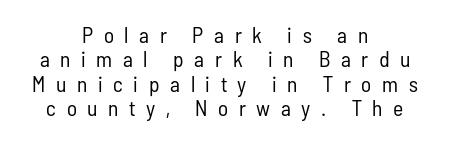
This sample uses an upright cut, with every glyph sitting square on the baseline. Weight: regular or lighter. No word sits above an underline. These lines have a slow, spaced-out rhythm from letter to letter.
